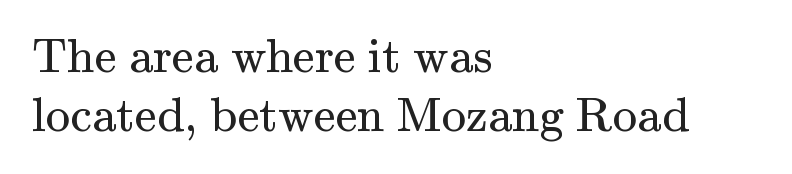
Q: Is the text bold? A: No.
Q: Is the text italic (slanted)? A: No, it is upright.
Q: Is the typeface a serif or a sans-serif typeface? A: Serif.
Q: Is the text underlined? A: No.
Q: How is the paragraph aligned? A: Left-aligned.
Q: Is the spacing between letters normal or unusually wide? A: Normal.
Q: Width (condensed, normal, or wide)? A: Normal.
Q: Stroke contrast? A: Medium.
Q: x-height? A: Small.
Q: Monospaced? A: No.
